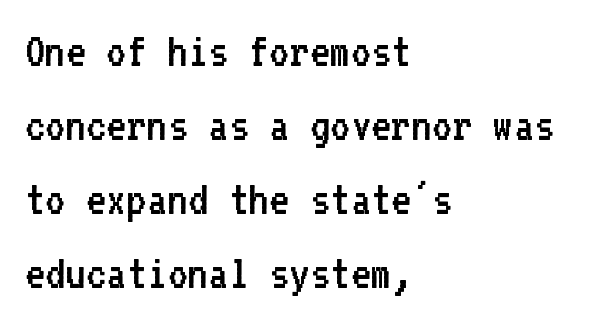
Q: Is the text bold? A: No.
Q: Is the text italic (slanted)? A: No, it is upright.
Q: Is the typeface a serif or a sans-serif typeface? A: Sans-serif.
Q: Is the text underlined? A: No.
Q: How is the paragraph aligned? A: Left-aligned.
Q: Is the spacing between letters normal or unusually wide? A: Normal.
Q: Is the spacing between lines tight, normal or loose? A: Normal.
Q: Width (condensed, normal, or wide)? A: Normal.
Q: Stroke contrast? A: Low.
Q: x-height? A: Medium.
Q: Monospaced? A: Yes.
